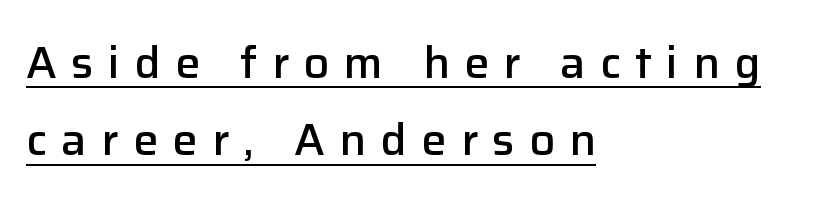
The image shows 45 px semibold sans-serif type, upright; set left-aligned, line spacing 1.72x, unusually wide letter spacing (+0.32 em), underlined; low stroke contrast and a medium x-height.
